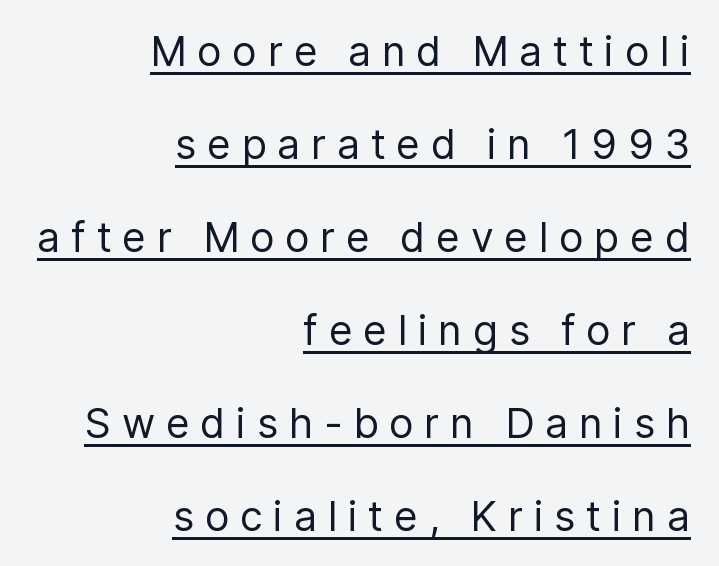
{"serif": "no", "italic": "no", "bold": "no", "weight": "regular", "width": "normal", "stroke_contrast": "low", "x_height": "medium", "monospaced": "no", "underline": "yes", "align": "right", "line_spacing": "loose", "line_spacing_ratio": 2.27, "letter_spacing": "wide", "letter_spacing_em": 0.26, "glyph_px": 41}
